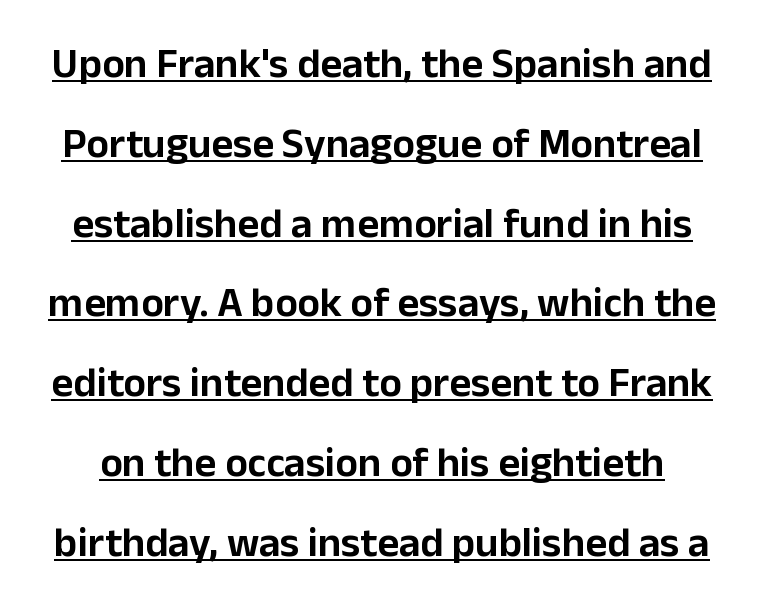
The image shows 42 px sans-serif type, upright; set loose line spacing (1.9x), normal letter spacing, underlined; low stroke contrast and a medium x-height.
